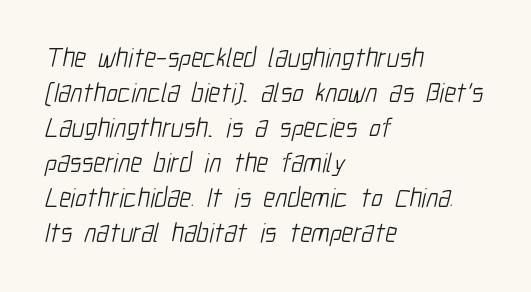
The image shows 27 px text type; set left-aligned, normal line spacing (1.3x), normal letter spacing, not underlined.
